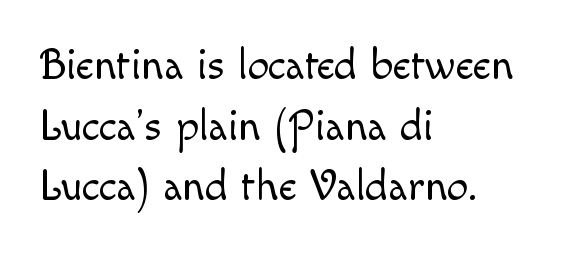
{"italic": "no", "bold": "no", "weight": "light", "width": "normal", "x_height": "small", "monospaced": "no", "underline": "no", "align": "left", "line_spacing": "normal", "line_spacing_ratio": 1.41, "letter_spacing": "normal", "letter_spacing_em": 0.0, "glyph_px": 43}
